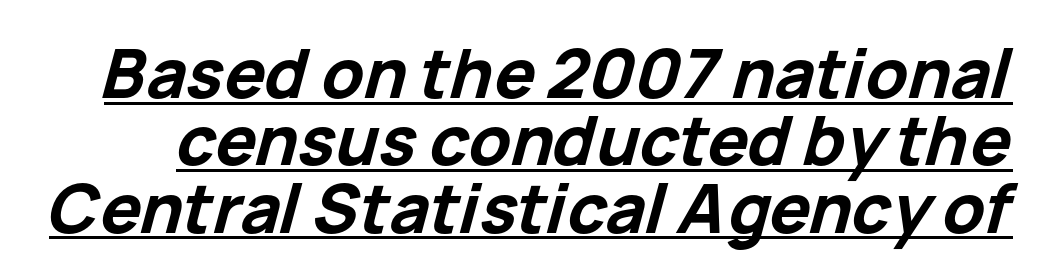
{"italic": "yes", "lean": "right", "slant_degrees": 15, "bold": "yes", "weight": "bold", "width": "normal", "stroke_contrast": "low", "x_height": "medium", "monospaced": "no", "underline": "yes", "line_spacing": "tight", "line_spacing_ratio": 0.99, "letter_spacing": "normal", "letter_spacing_em": 0.0, "glyph_px": 68}
